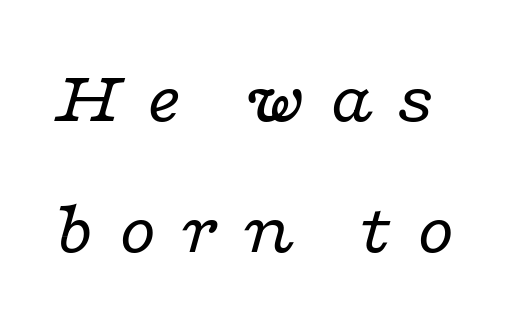
The letterforms sit at book weight or below. Serif or sans? Serif — the stroke terminals have little feet. Display-style spreading of the glyphs; the letterfit is very open. The space beneath each line is pristine and unruled. The typography opts for an oblique posture over an upright one.
